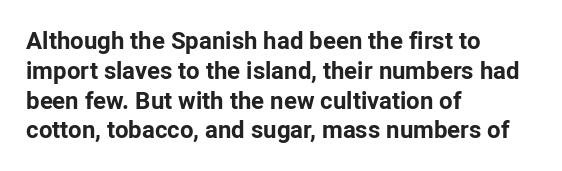
{"italic": "no", "bold": "yes", "underline": "no", "align": "left", "line_spacing_ratio": 1.24, "letter_spacing": "normal", "letter_spacing_em": 0.0, "glyph_px": 24}
